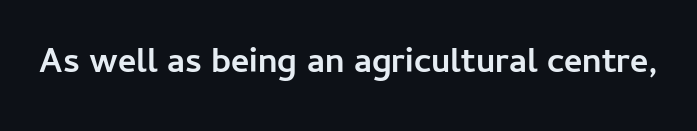
A typesetter would call this zero additional tracking. Proportional: the letters do not fall into vertical columns. Any mark beneath the type? The region is blank. Stroke thickness is high; the sample reads as a true bold. The passage shown is typeset with a sans-serif family.
